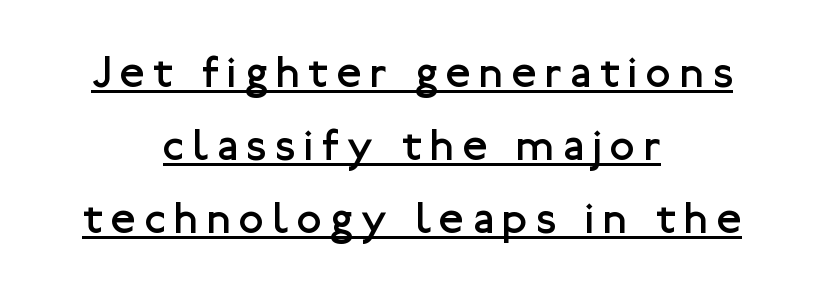
Q: Is the text bold? A: No.
Q: Is the text italic (slanted)? A: No, it is upright.
Q: Is the typeface a serif or a sans-serif typeface? A: Sans-serif.
Q: Is the text underlined? A: Yes.
Q: How is the paragraph aligned? A: Centered.
Q: Is the spacing between letters normal or unusually wide? A: Unusually wide.
Q: Is the spacing between lines tight, normal or loose? A: Normal.
Q: Width (condensed, normal, or wide)? A: Normal.
Q: Stroke contrast? A: Low.
Q: x-height? A: Medium.
Q: Monospaced? A: No.
